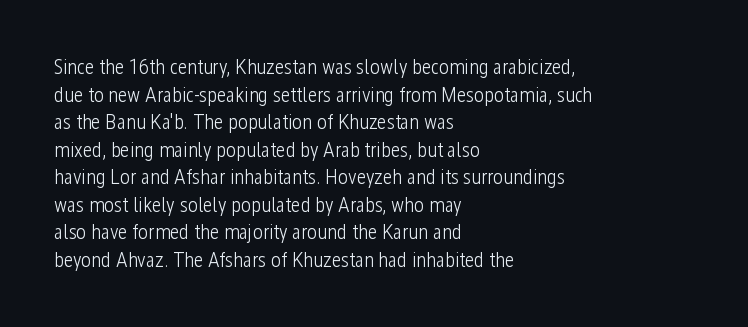
The image shows 21 px text type, upright; set left-aligned, normal line spacing (1.31x), normal letter spacing, not underlined.
